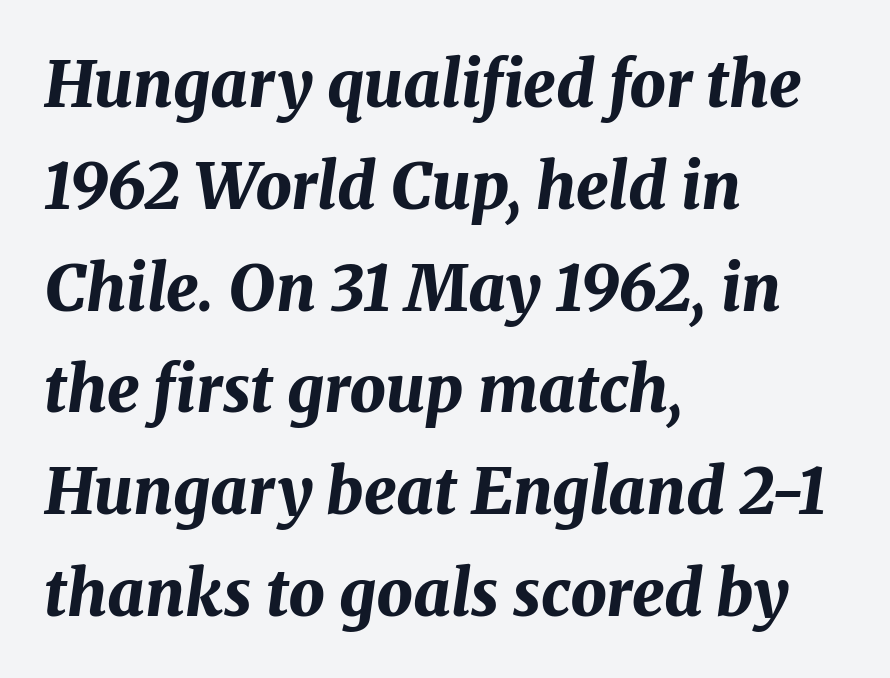
The image shows 64 px bold type, italic (leaning right); set left-aligned, normal line spacing (1.59x), normal letter spacing, not underlined; medium stroke contrast and a medium x-height.
